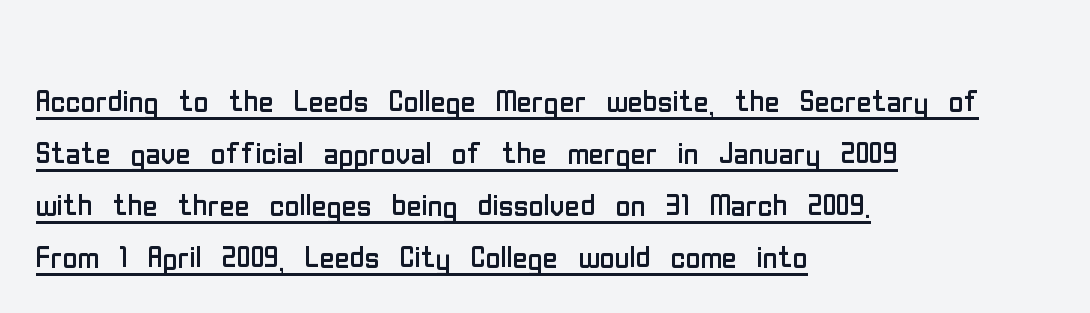
Q: Is the text bold? A: No.
Q: Is the text italic (slanted)? A: No, it is upright.
Q: Is the typeface a serif or a sans-serif typeface? A: Sans-serif.
Q: Is the text underlined? A: Yes.
Q: How is the paragraph aligned? A: Left-aligned.
Q: Is the spacing between letters normal or unusually wide? A: Normal.
Q: Is the spacing between lines tight, normal or loose? A: Normal.
Q: Width (condensed, normal, or wide)? A: Condensed.
Q: Stroke contrast? A: Low.
Q: x-height? A: Medium.
Q: Monospaced? A: No.
